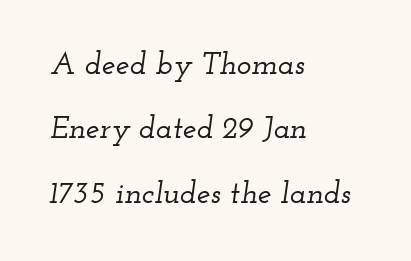
The image shows 31 px wide serif type, italic (leaning right); set left-aligned, loose line spacing (2.08x), normal letter spacing, not underlined; low stroke contrast and a small x-height.
